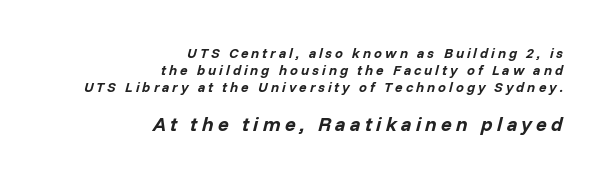
{"italic": "yes", "lean": "right", "slant_degrees": 14, "bold": "yes", "underline": "no", "align": "right", "line_spacing_ratio": 1.22, "letter_spacing": "wide", "letter_spacing_em": 0.21, "larger_block": "second", "size_ratio": 1.43, "glyph_px": 20}
